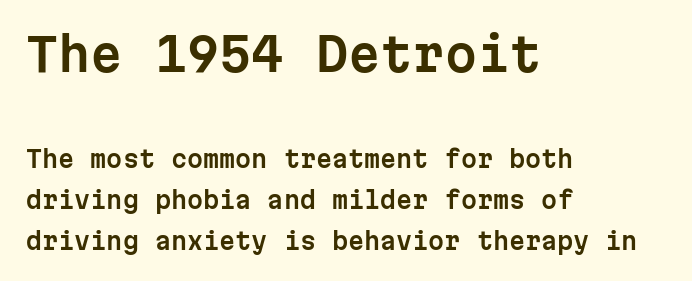
If you drew a line through each stem, it would be perfectly vertical. This rendering uses left alignment, leaving the right contour irregular. The first block has been scaled up relative to the second. Do the characters align in a grid? Yes, the font is monospaced. The designer went with a sans here, leaving each stem footless.
